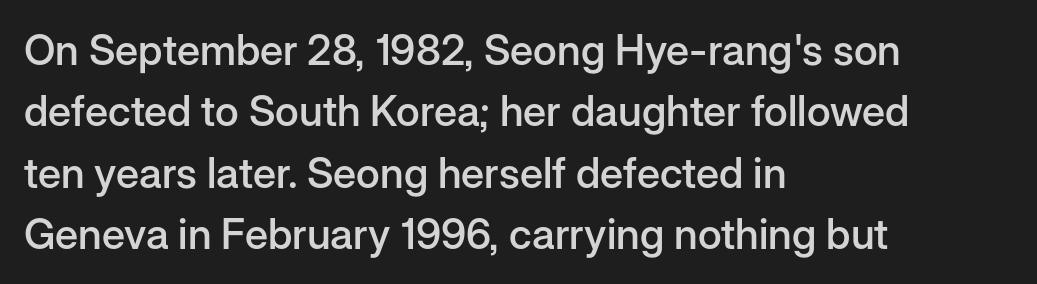
The image shows 42 px semibold sans-serif type, upright; set left-aligned, normal line spacing (1.46x), normal letter spacing, not underlined; low stroke contrast and a medium x-height.
